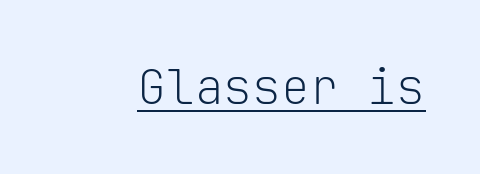
In designer terms, the underline attribute is active on this setting. The typography opts for an upright posture over an oblique one. The passage shown is typed in a monospace face where columns stay perfectly aligned. This is sans-serif lettering, the kind often seen on screens and signage. In terms of letterspacing, this is plain default setting.
